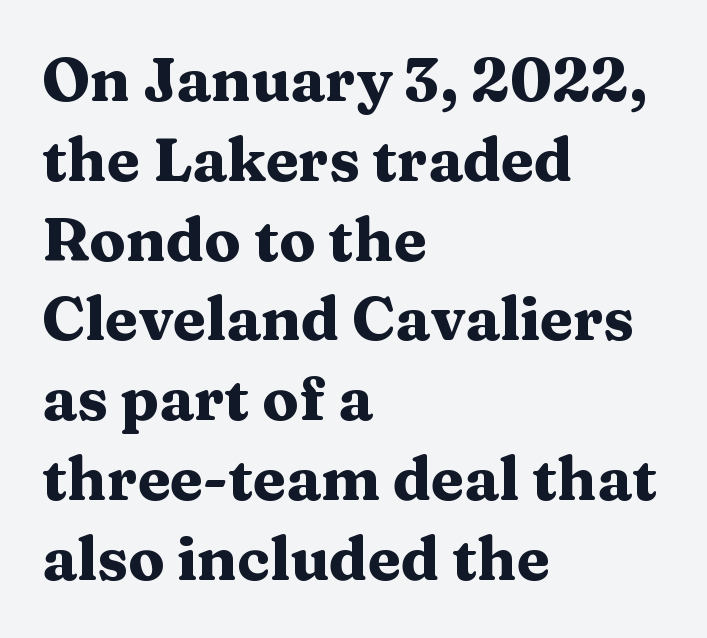
The image shows 60 px heavy, wide serif type, upright; set left-aligned, normal line spacing (1.33x), normal letter spacing, not underlined; medium stroke contrast and a medium x-height.
